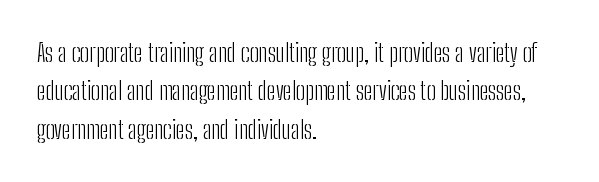
This sample uses an upright cut, with every glyph sitting square on the baseline. The string is rendered with underlining switched off. Tracking value appears to be zero — textbook default spacing. The lines in this sample share a left origin and differ only in where they stop. Vertical spacing — default.
